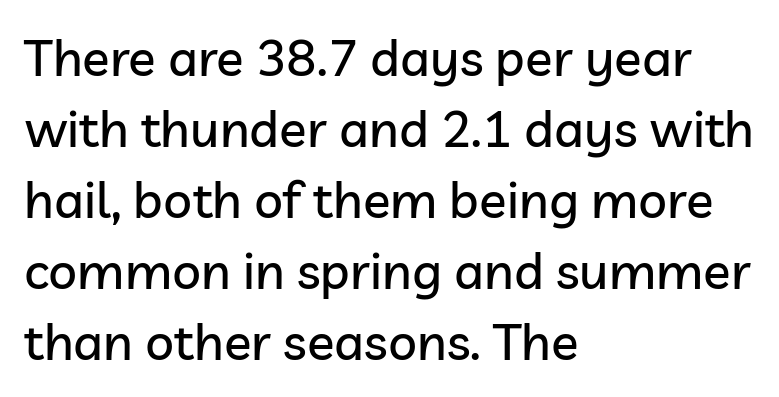
The image shows 51 px sans-serif type, upright; set left-aligned, normal line spacing (1.39x), normal letter spacing, not underlined; low stroke contrast and a medium x-height.
